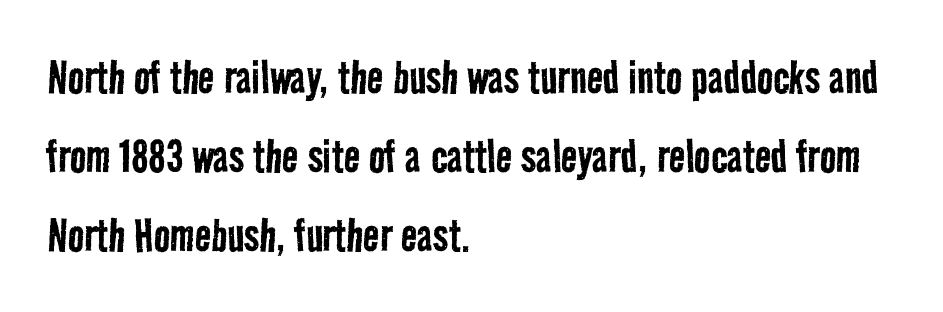
The image shows 54 px regular-weight, condensed sans-serif type; set left-aligned, normal line spacing (1.46x), normal letter spacing, not underlined; low stroke contrast and a medium x-height.
